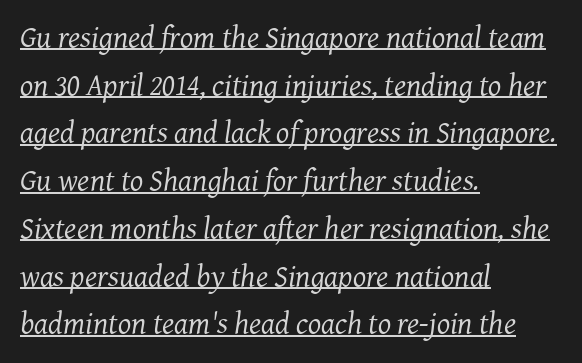
{"serif": "yes", "italic": "yes", "lean": "right", "slant_degrees": 7, "bold": "no", "weight": "regular", "width": "normal", "stroke_contrast": "medium", "x_height": "medium", "monospaced": "no", "underline": "yes", "align": "left", "line_spacing": "normal", "line_spacing_ratio": 1.54, "letter_spacing": "normal", "letter_spacing_em": 0.0, "glyph_px": 31}
